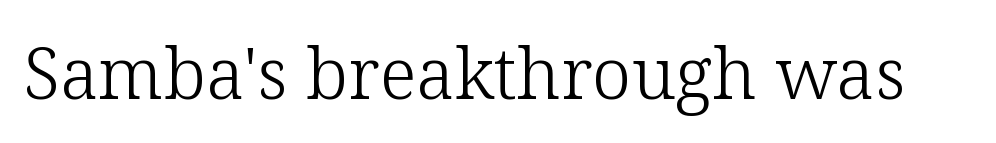
Q: Is the text bold? A: No.
Q: Is the text italic (slanted)? A: No, it is upright.
Q: Is the typeface a serif or a sans-serif typeface? A: Serif.
Q: Is the text underlined? A: No.
Q: Is the spacing between letters normal or unusually wide? A: Normal.
Q: Width (condensed, normal, or wide)? A: Normal.
Q: Stroke contrast? A: Low.
Q: x-height? A: Medium.
Q: Monospaced? A: No.
